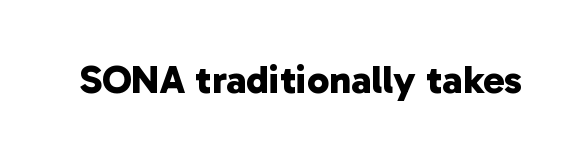
Q: Is the text bold? A: Yes.
Q: Is the typeface a serif or a sans-serif typeface? A: Sans-serif.
Q: Is the text underlined? A: No.
Q: Is the spacing between letters normal or unusually wide? A: Normal.
Q: Width (condensed, normal, or wide)? A: Normal.
Q: Stroke contrast? A: Low.
Q: x-height? A: Medium.
Q: Monospaced? A: No.
